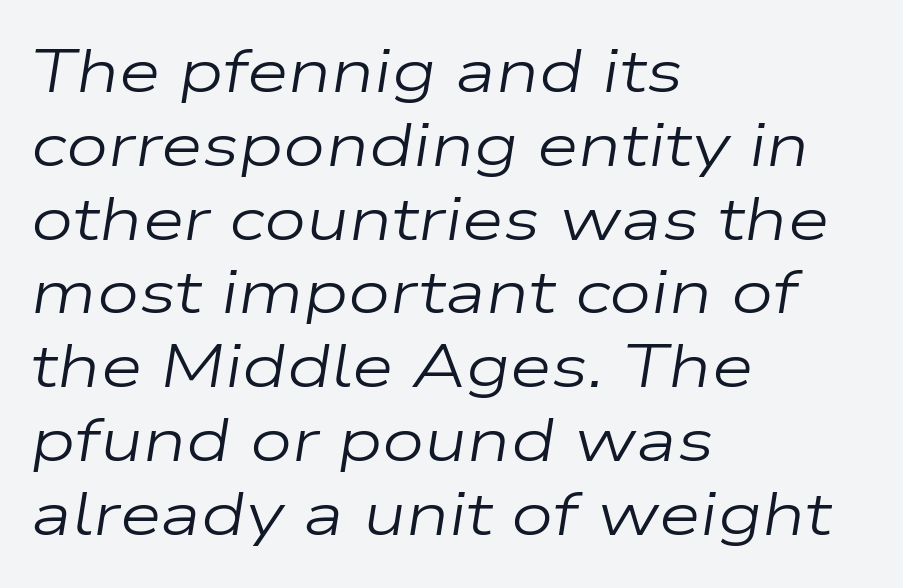
The image shows 60 px regular-weight, wide type, italic (leaning right); set left-aligned, line spacing 1.23x, normal letter spacing, not underlined; low stroke contrast and a medium x-height.
